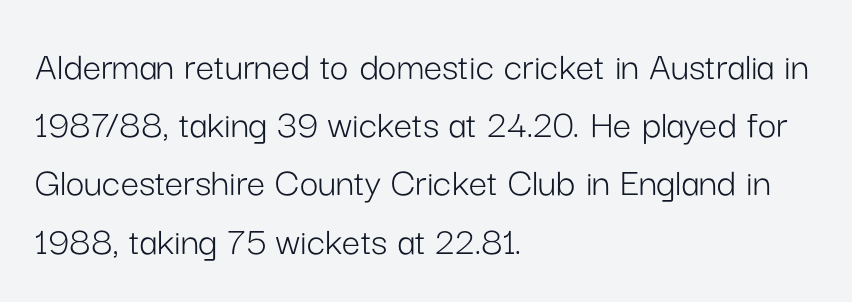
These glyphs show unthickened strokes, regular width or finer. Standard letterfit; no display-style spreading of the glyphs. Is there much room between lines? A standard amount, neither cramped nor airy. Line beginnings align vertically; line endings do not. The passage shown is not underscored anywhere.
